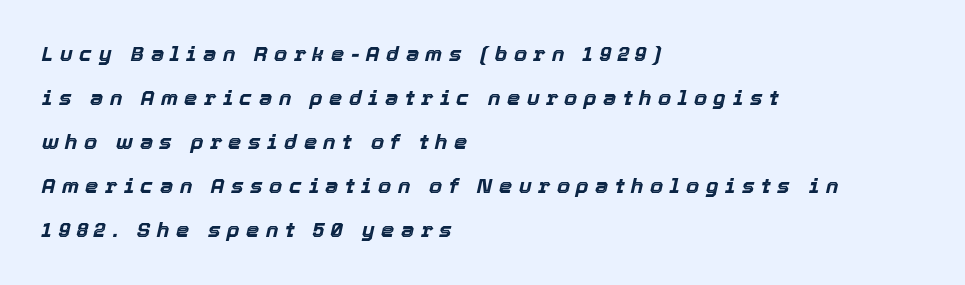
The passage shown is emphatically bold. The typography opts for an oblique posture over an upright one. Here the glyphs are tracked loosely, breaking word shapes into spaced letters. No word sits above an underline. Horizontal bands of white between lines are thick stripes. The text block is weighted toward the left margin, trailing off unevenly rightward.
